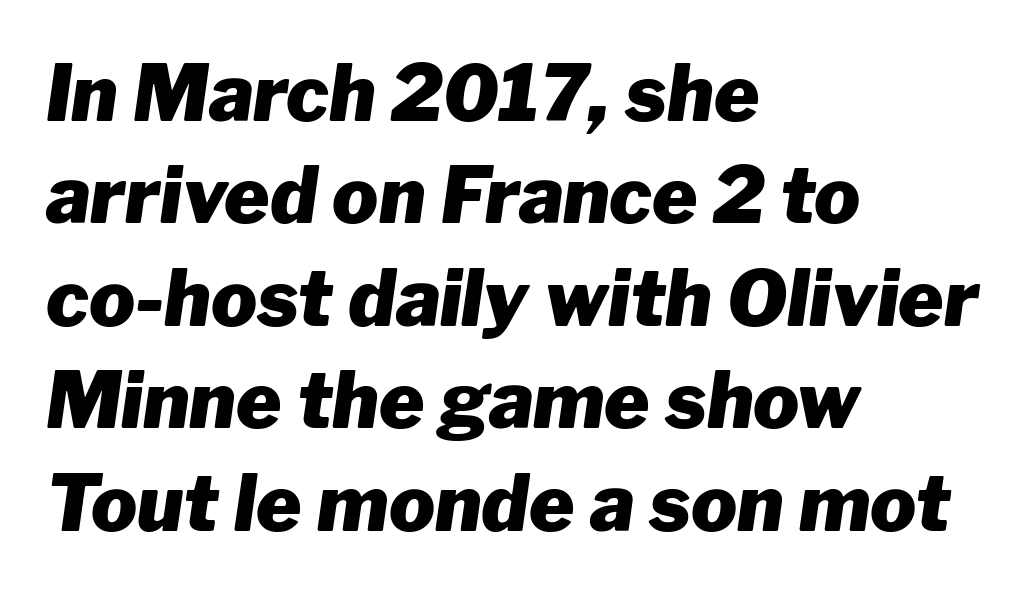
Underline: absent. A dark, heavy texture on the line: the type is bold. The lines in this sample share a left origin and differ only in where they stop. This sample has the flowing, uneven cadence of proportional lettering. Is the type slanted? Yes — the strokes lean at a clear angle. Does extra space separate the letters? No, they use regular spacing.
